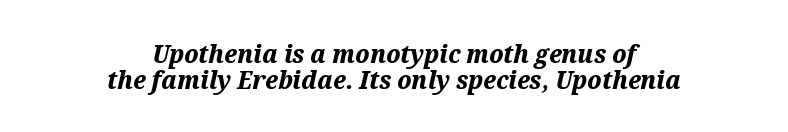
Q: Is the text bold? A: Yes.
Q: Is the text italic (slanted)? A: Yes, it leans right by about 12 degrees.
Q: Is the text underlined? A: No.
Q: How is the paragraph aligned? A: Centered.
Q: Is the spacing between letters normal or unusually wide? A: Normal.
Q: Is the spacing between lines tight, normal or loose? A: Tight.
